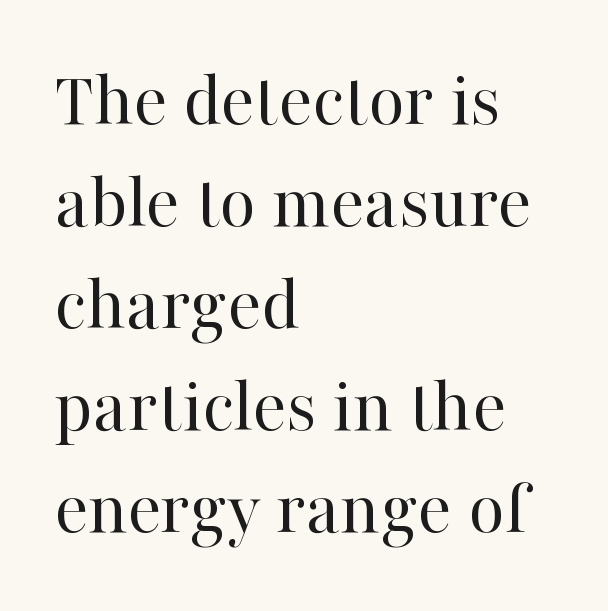
In CSS terms this would be text-align: left. The axis of the letterforms is exactly vertical. Honestly, the letter spacing is just normal — you wouldn't notice it. The weight tops out at a normal text grade. Bare-footed words on every line. The rendering shows small feet on the letterforms — a serif design.
